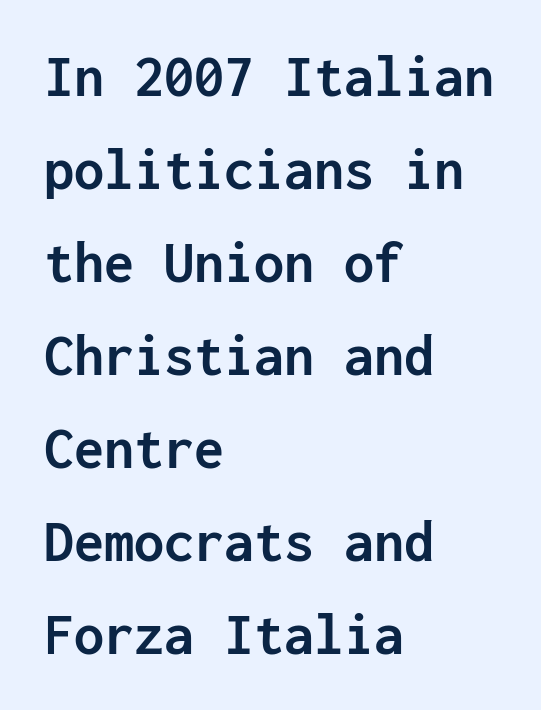
Examine the stroke ends and you'll find no serifs. These lines are rendered in a fixed-pitch font. There is no visible air inserted between adjacent glyphs. Just letters on the line, the space beneath them empty. Leading: standard.
